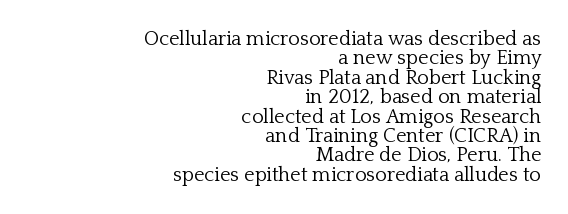
Underlining? Definitely not there. Each new line begins almost immediately beneath the previous one. Short note: letters normally spaced. Is the type heavy? It reads as light-to-regular instead. The rendering anchors every line to the right-hand side. You can tell it's not italic because the verticals are truly vertical.
